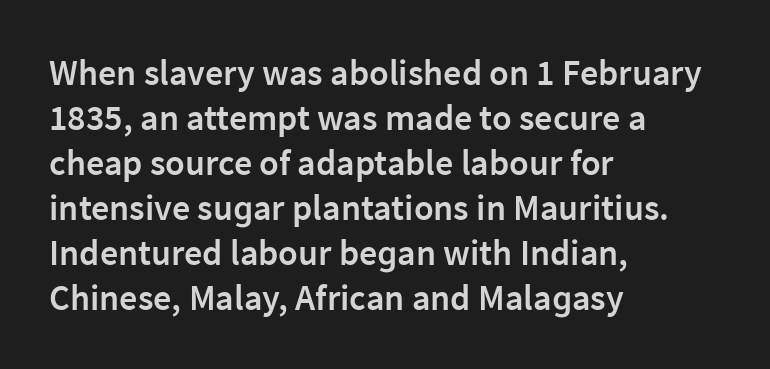
Q: Is the text bold? A: Semi-bold.
Q: Is the text italic (slanted)? A: No, it is upright.
Q: Is the typeface a serif or a sans-serif typeface? A: Sans-serif.
Q: Is the text underlined? A: No.
Q: How is the paragraph aligned? A: Left-aligned.
Q: Is the spacing between letters normal or unusually wide? A: Normal.
Q: Is the spacing between lines tight, normal or loose? A: Normal.
Q: Width (condensed, normal, or wide)? A: Normal.
Q: Stroke contrast? A: Low.
Q: x-height? A: Medium.
Q: Monospaced? A: No.
